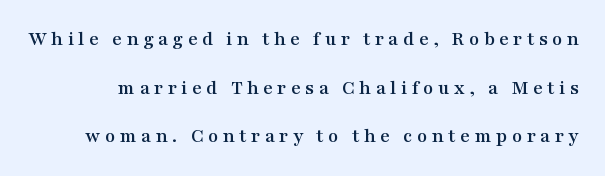
The image shows 21 px text type, upright; set loose line spacing (2.31x), unusually wide letter spacing (+0.21 em), not underlined.
